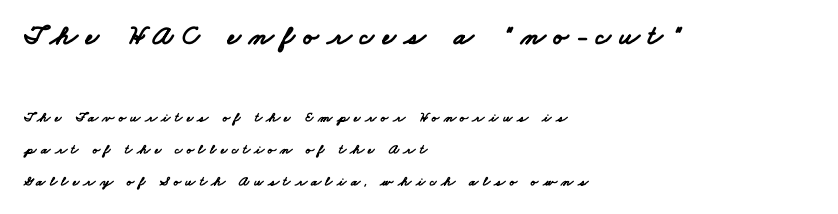
The image shows 28 px bold, wide sans-serif type; set left-aligned, loose line spacing (2.29x), unusually wide letter spacing (+0.31 em), not underlined; the first (top) block is 2.0x larger; low stroke contrast and a small x-height.
